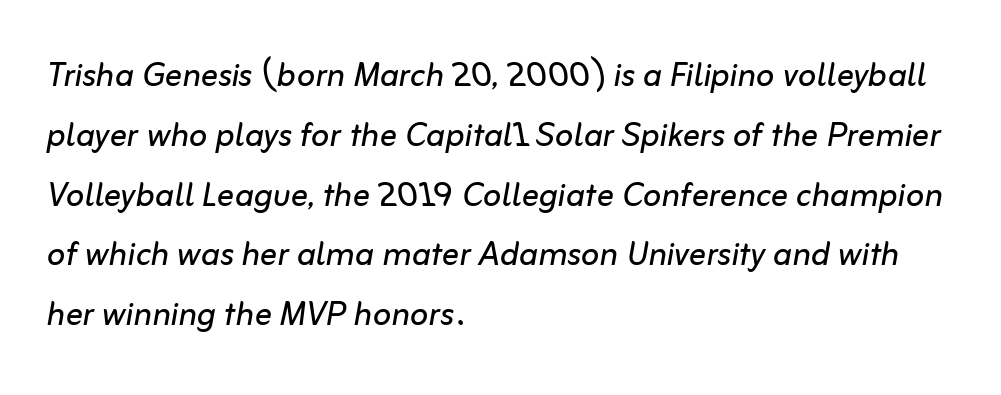
Q: Is the text bold? A: No.
Q: Is the text italic (slanted)? A: Yes, it leans right by about 10 degrees.
Q: Is the text underlined? A: No.
Q: How is the paragraph aligned? A: Left-aligned.
Q: Is the spacing between letters normal or unusually wide? A: Normal.
Q: Is the spacing between lines tight, normal or loose? A: Normal.
Q: Width (condensed, normal, or wide)? A: Normal.
Q: Stroke contrast? A: Low.
Q: x-height? A: Medium.
Q: Monospaced? A: No.
